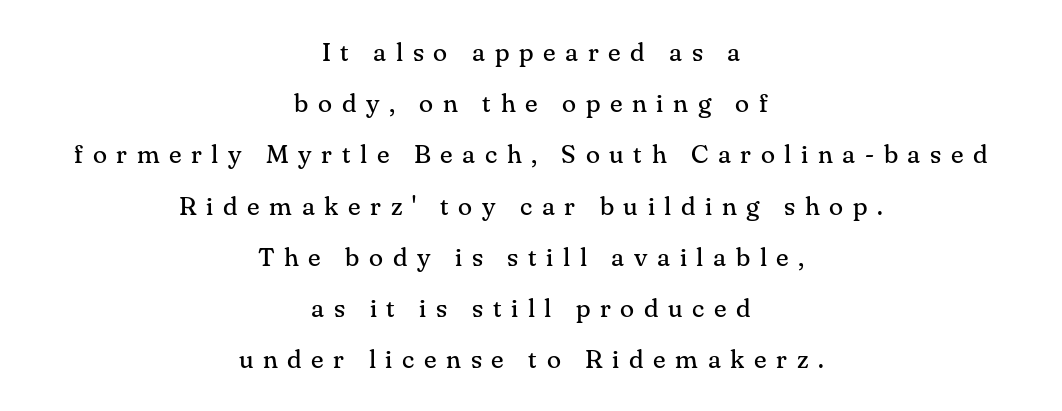
The image shows 26 px text type, upright; set centered, loose line spacing (1.97x), unusually wide letter spacing (+0.37 em), not underlined.
